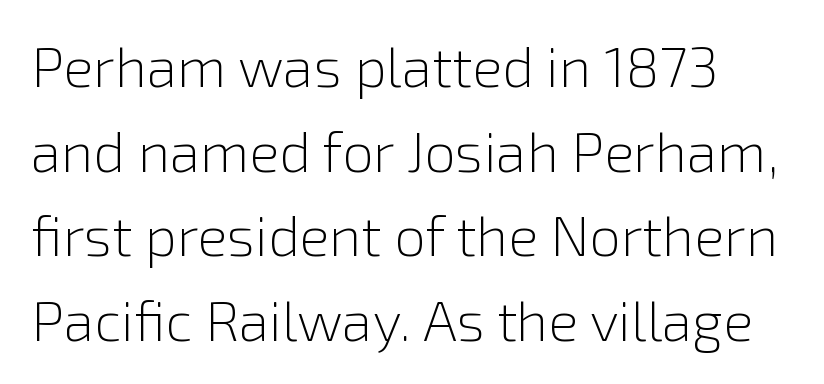
{"serif": "no", "italic": "no", "bold": "no", "weight": "light", "width": "normal", "x_height": "medium", "monospaced": "no", "underline": "no", "line_spacing": "normal", "line_spacing_ratio": 1.51, "letter_spacing": "normal", "letter_spacing_em": 0.0, "glyph_px": 56}
